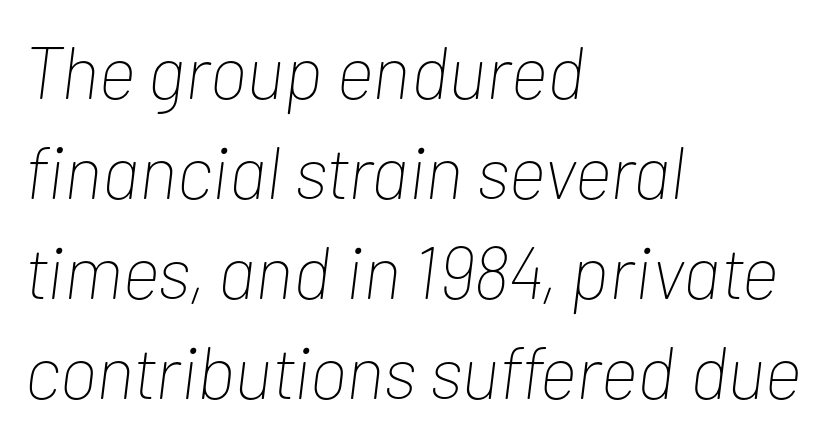
The image shows 74 px thin, condensed type, italic (leaning right); set left-aligned, normal line spacing (1.35x), normal letter spacing, not underlined; low stroke contrast and a medium x-height.
